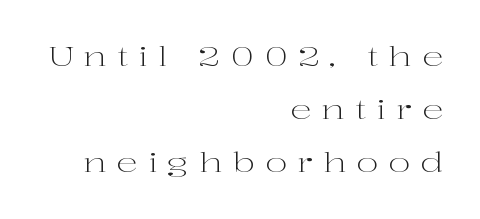
Q: Is the text bold? A: No.
Q: Is the text italic (slanted)? A: No, it is upright.
Q: Is the text underlined? A: No.
Q: How is the paragraph aligned? A: Right-aligned.
Q: Is the spacing between letters normal or unusually wide? A: Unusually wide.
Q: Is the spacing between lines tight, normal or loose? A: Loose.
